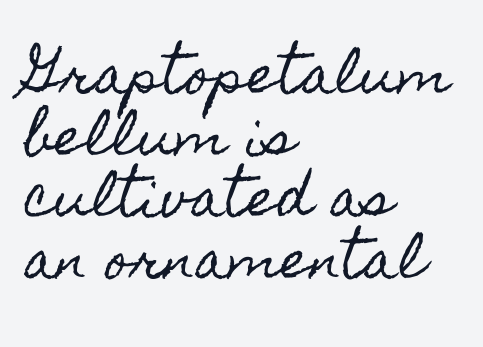
{"width": "condensed", "x_height": "small", "monospaced": "no", "underline": "no", "align": "left", "line_spacing_ratio": 1.21, "letter_spacing": "normal", "letter_spacing_em": 0.0, "glyph_px": 51}
